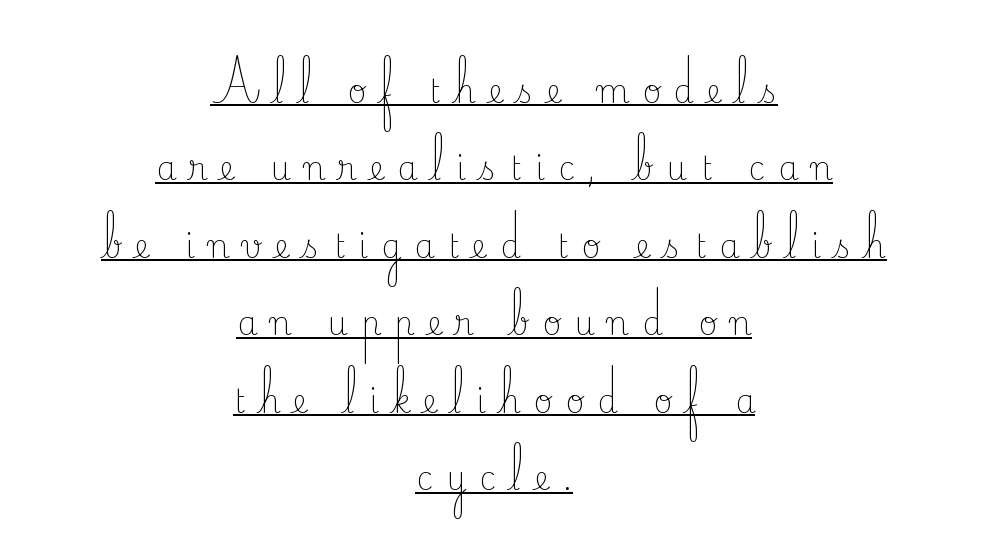
{"serif": "yes", "italic": "no", "bold": "no", "weight": "light", "width": "normal", "stroke_contrast": "low", "x_height": "small", "monospaced": "no", "underline": "yes", "align": "center", "line_spacing": "loose", "line_spacing_ratio": 2.42, "letter_spacing": "wide", "letter_spacing_em": 0.41, "glyph_px": 32}
